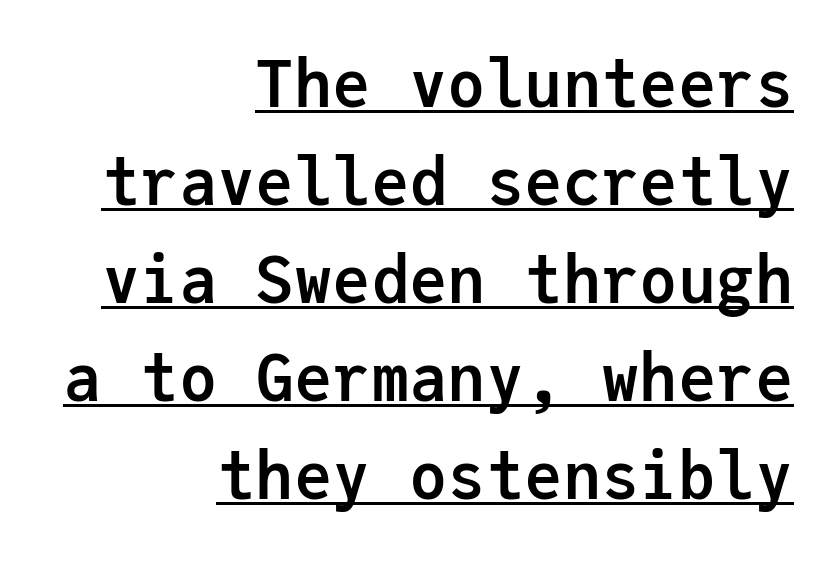
Q: Is the text bold? A: Yes.
Q: Is the text italic (slanted)? A: No, it is upright.
Q: Is the typeface a serif or a sans-serif typeface? A: Sans-serif.
Q: Is the text underlined? A: Yes.
Q: How is the paragraph aligned? A: Right-aligned.
Q: Is the spacing between letters normal or unusually wide? A: Normal.
Q: Is the spacing between lines tight, normal or loose? A: Normal.
Q: Width (condensed, normal, or wide)? A: Normal.
Q: Stroke contrast? A: Low.
Q: x-height? A: Medium.
Q: Monospaced? A: Yes.
